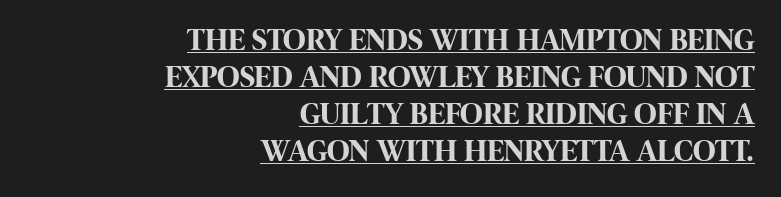
The image shows 31 px bold, condensed sans-serif type, upright; set right-aligned, line spacing 1.19x, normal letter spacing, underlined; high stroke contrast and a large x-height.
